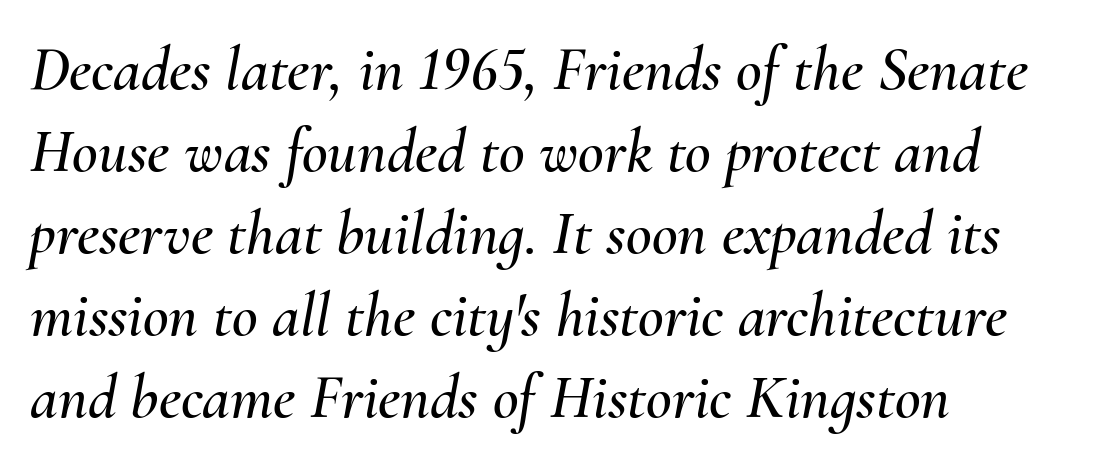
The image shows 63 px text type, italic (leaning right); set left-aligned, normal line spacing (1.3x), normal letter spacing, not underlined; medium stroke contrast and a small x-height.
